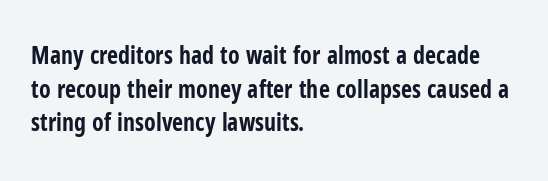
The image shows 24 px bold type, upright; set left-aligned, normal line spacing (1.4x), normal letter spacing, not underlined.
